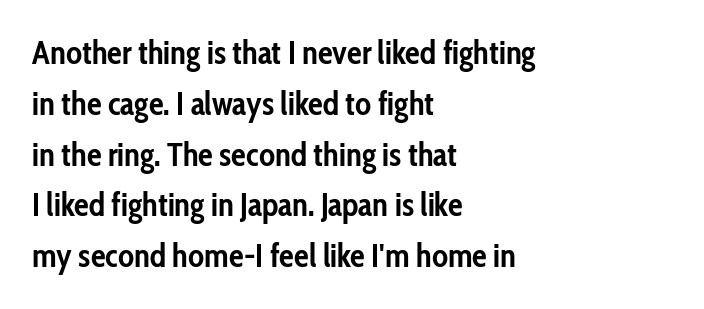
Q: Is the text bold? A: Yes.
Q: Is the text italic (slanted)? A: No, it is upright.
Q: Is the typeface a serif or a sans-serif typeface? A: Sans-serif.
Q: Is the text underlined? A: No.
Q: How is the paragraph aligned? A: Left-aligned.
Q: Is the spacing between letters normal or unusually wide? A: Normal.
Q: Is the spacing between lines tight, normal or loose? A: Normal.
Q: Width (condensed, normal, or wide)? A: Condensed.
Q: Stroke contrast? A: Low.
Q: x-height? A: Medium.
Q: Monospaced? A: No.
